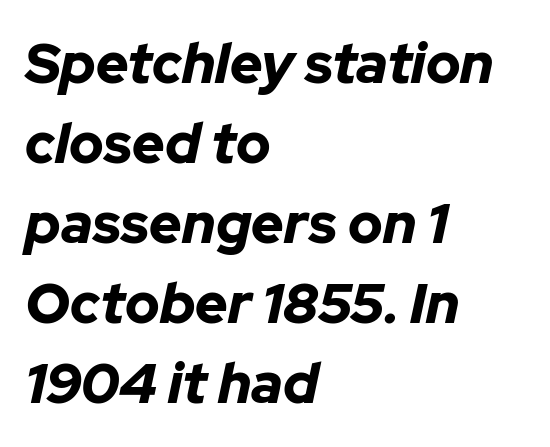
{"italic": "yes", "lean": "right", "slant_degrees": 12, "bold": "yes", "weight": "bold", "width": "normal", "stroke_contrast": "low", "x_height": "medium", "monospaced": "no", "underline": "no", "align": "left", "line_spacing": "normal", "line_spacing_ratio": 1.43, "letter_spacing": "normal", "letter_spacing_em": 0.0, "glyph_px": 56}
